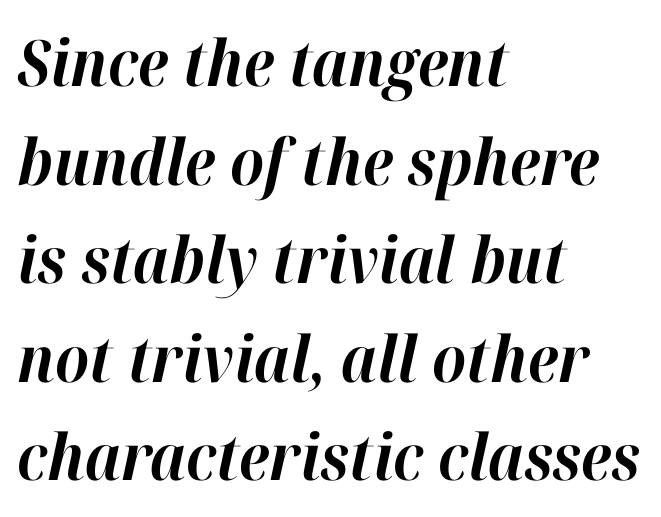
{"italic": "yes", "lean": "right", "slant_degrees": 12, "bold": "yes", "weight": "bold", "width": "normal", "stroke_contrast": "high", "x_height": "medium", "monospaced": "no", "underline": "no", "align": "left", "line_spacing": "normal", "line_spacing_ratio": 1.54, "letter_spacing": "normal", "letter_spacing_em": 0.0, "glyph_px": 64}
